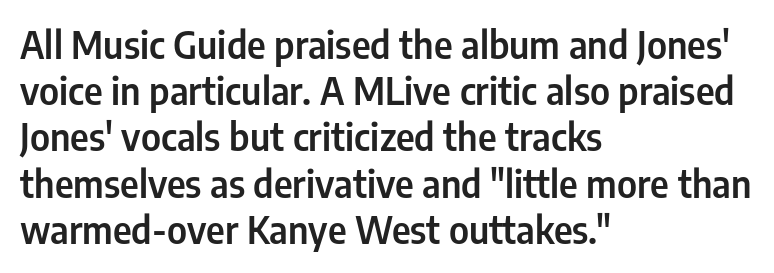
Font category for this specimen: sans-serif. Is there much room between lines? A standard amount, neither cramped nor airy. Do the letters lean? They stand straight. The rendering anchors every line to the left-hand side. This rendering features lettering with no underline. Proportional: the letters do not fall into vertical columns.
